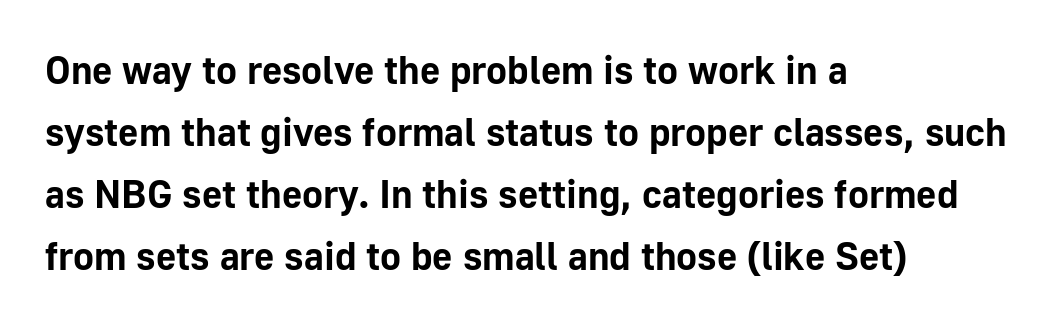
What stands out about the letter spacing? Nothing — it is the standard amount. The rendering shows plain stroke endings on the letterforms — a sans-serif design. Notice how the stems are strictly vertical — no italics here. Notice how thick the strokes are: this is what a full bold looks like. The space between consecutive lines is moderate.
